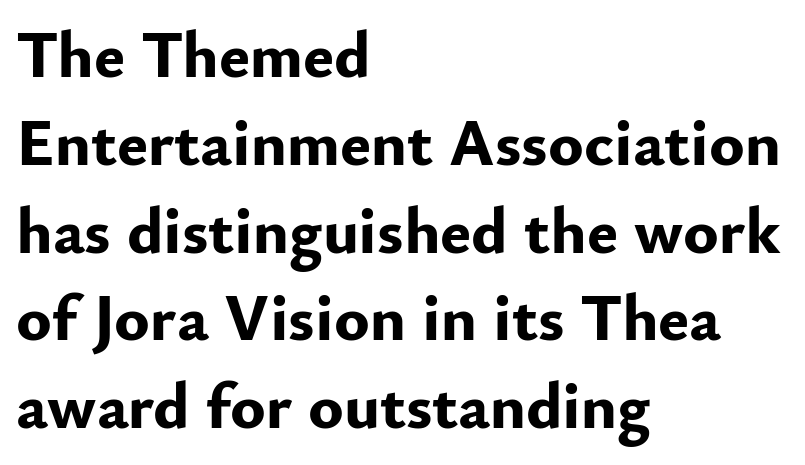
Q: Is the text bold? A: Yes.
Q: Is the text italic (slanted)? A: No, it is upright.
Q: Is the typeface a serif or a sans-serif typeface? A: Sans-serif.
Q: Is the text underlined? A: No.
Q: How is the paragraph aligned? A: Left-aligned.
Q: Is the spacing between letters normal or unusually wide? A: Normal.
Q: Is the spacing between lines tight, normal or loose? A: Normal.
Q: Width (condensed, normal, or wide)? A: Normal.
Q: Stroke contrast? A: Low.
Q: x-height? A: Small.
Q: Monospaced? A: No.
